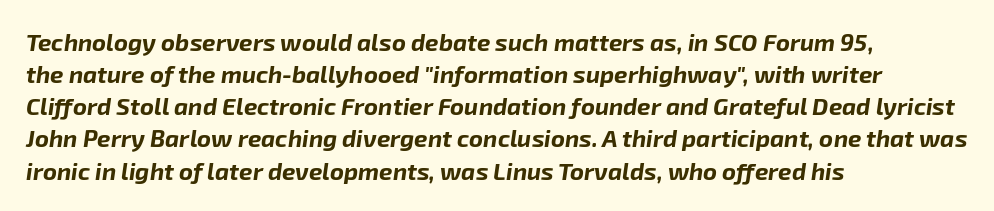
{"italic": "yes", "lean": "right", "slant_degrees": 8, "bold": "yes", "underline": "no", "align": "left", "line_spacing": "normal", "line_spacing_ratio": 1.34, "letter_spacing": "normal", "letter_spacing_em": 0.0, "glyph_px": 24}
